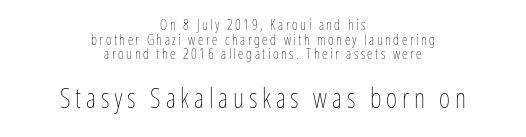
The image shows 27 px text type, upright; set centered, tight line spacing (1.05x), not underlined; the second (bottom) block is 1.93x larger.
